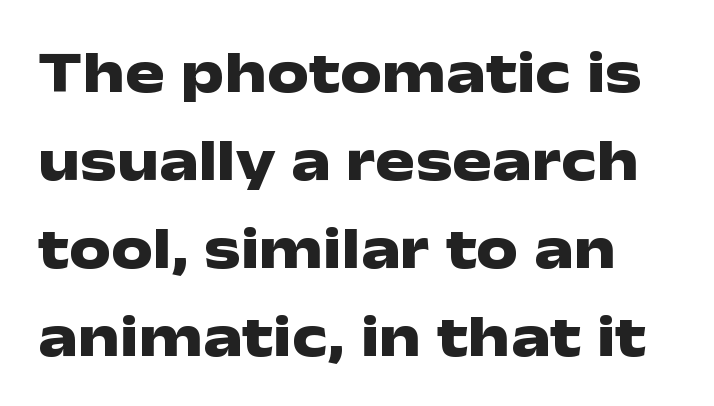
Q: Is the text bold? A: Yes.
Q: Is the text italic (slanted)? A: No, it is upright.
Q: Is the typeface a serif or a sans-serif typeface? A: Sans-serif.
Q: Is the text underlined? A: No.
Q: Is the spacing between letters normal or unusually wide? A: Normal.
Q: Is the spacing between lines tight, normal or loose? A: Normal.
Q: Width (condensed, normal, or wide)? A: Wide.
Q: Stroke contrast? A: Low.
Q: x-height? A: Medium.
Q: Monospaced? A: No.
